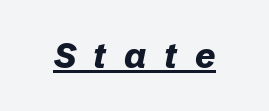
Q: Is the text bold? A: Yes.
Q: Is the text italic (slanted)? A: Yes, it leans right by about 12 degrees.
Q: Is the text underlined? A: Yes.
Q: Is the spacing between letters normal or unusually wide? A: Unusually wide.
Q: Width (condensed, normal, or wide)? A: Normal.
Q: Stroke contrast? A: Low.
Q: x-height? A: Medium.
Q: Monospaced? A: No.
